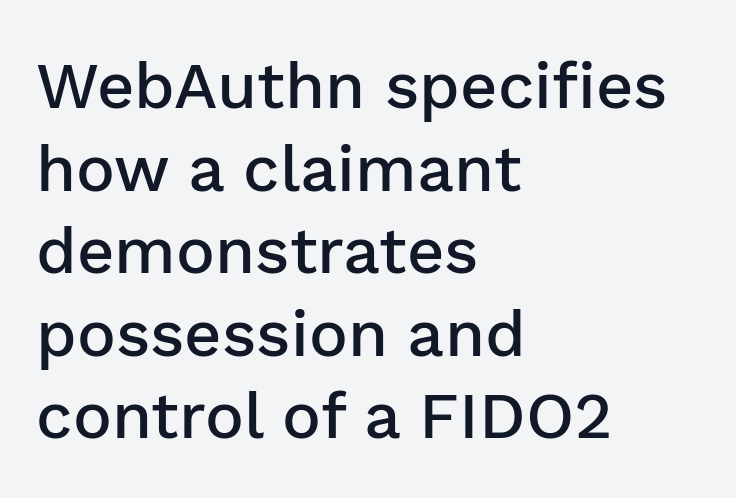
Q: Is the text bold? A: Semi-bold.
Q: Is the text italic (slanted)? A: No, it is upright.
Q: Is the typeface a serif or a sans-serif typeface? A: Sans-serif.
Q: Is the text underlined? A: No.
Q: How is the paragraph aligned? A: Left-aligned.
Q: Is the spacing between letters normal or unusually wide? A: Normal.
Q: Is the spacing between lines tight, normal or loose? A: Normal.
Q: Width (condensed, normal, or wide)? A: Normal.
Q: Stroke contrast? A: Low.
Q: x-height? A: Medium.
Q: Monospaced? A: No.
